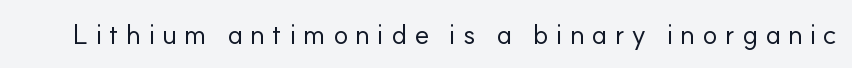
Q: Is the text bold? A: No.
Q: Is the text italic (slanted)? A: No, it is upright.
Q: Is the typeface a serif or a sans-serif typeface? A: Sans-serif.
Q: Is the text underlined? A: No.
Q: Is the spacing between letters normal or unusually wide? A: Unusually wide.
Q: Width (condensed, normal, or wide)? A: Normal.
Q: Stroke contrast? A: Low.
Q: x-height? A: Small.
Q: Monospaced? A: No.
